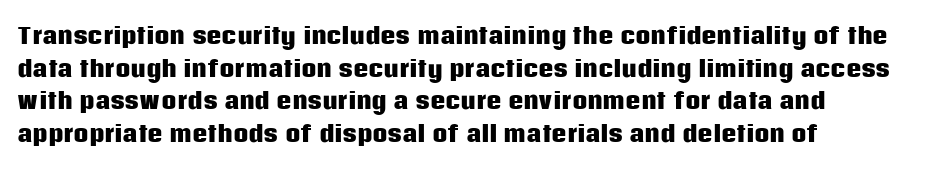
The image shows 21 px bold type, upright; set left-aligned, normal line spacing (1.55x), normal letter spacing, not underlined.
